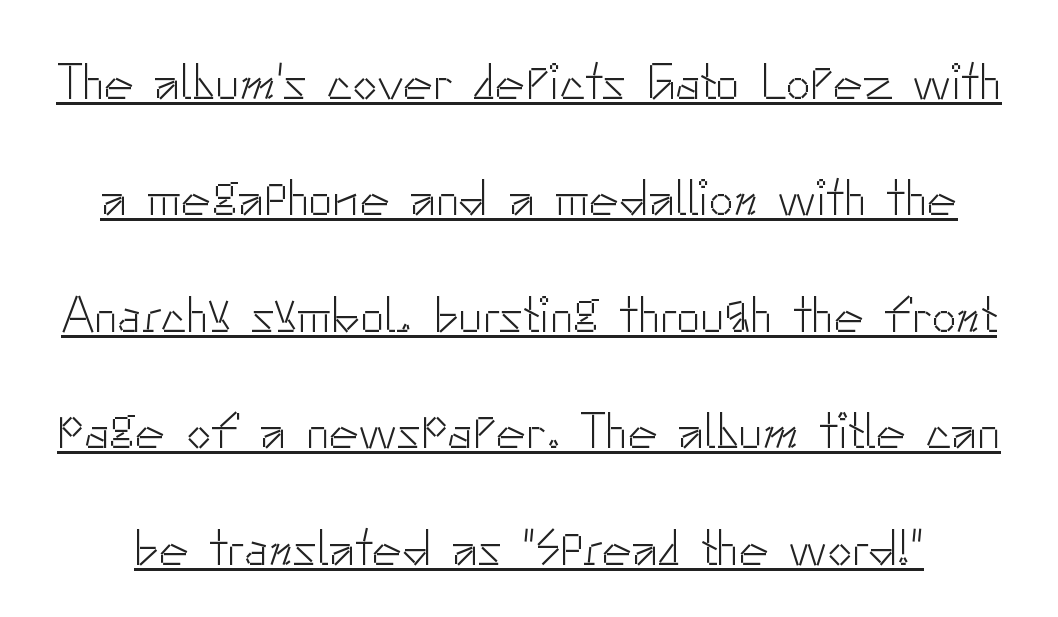
{"serif": "no", "italic": "no", "bold": "no", "weight": "light", "width": "normal", "stroke_contrast": "low", "x_height": "small", "monospaced": "no", "underline": "yes", "line_spacing": "loose", "line_spacing_ratio": 2.33, "letter_spacing": "normal", "letter_spacing_em": 0.0, "glyph_px": 50}
